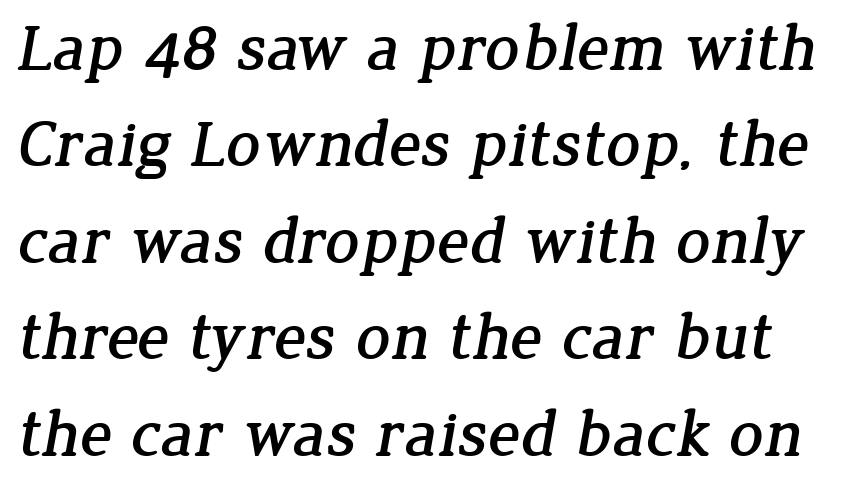
Q: Is the typeface a serif or a sans-serif typeface? A: Serif.
Q: Is the text underlined? A: No.
Q: Is the spacing between letters normal or unusually wide? A: Normal.
Q: Is the spacing between lines tight, normal or loose? A: Normal.
Q: Width (condensed, normal, or wide)? A: Normal.
Q: Stroke contrast? A: Low.
Q: x-height? A: Medium.
Q: Monospaced? A: No.
